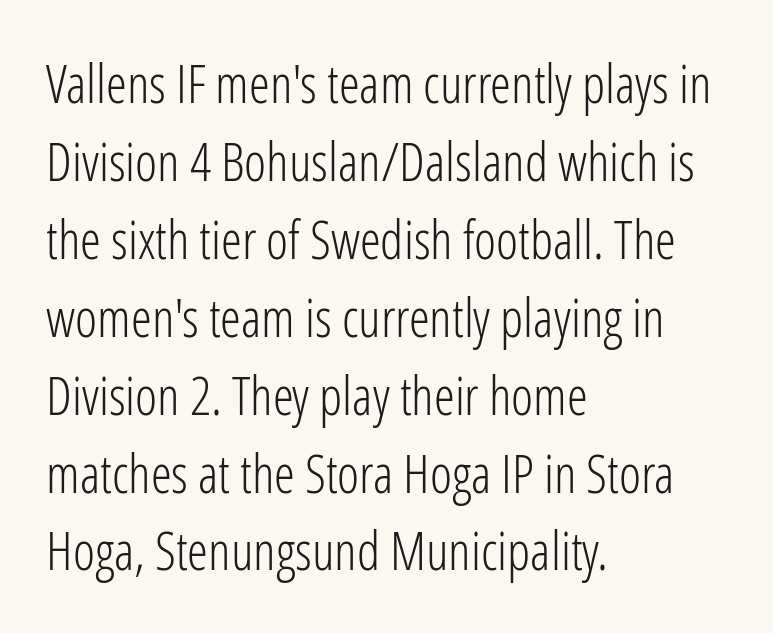
The paragraph shown leans on its left margin. Lines of text with bare space underneath. A quiet, ordinary-to-light weight characterises the typeface. The text was rendered using a sans face with plain stroke endings. The letters stand straight up with perfectly vertical stems. Character widths vary here, with narrow letters taking less room than wide ones.
